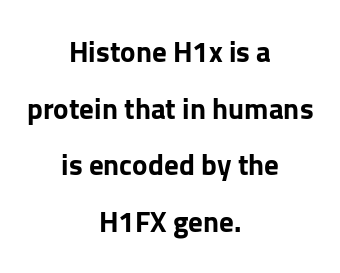
Compared with typical body copy, the letter spacing here is the same. When letters stand straight like this, we call the style roman or upright. Honestly, the rows look like they've been pulled way apart. Layout note: lines centered. Nobody drew a line under any word here.
